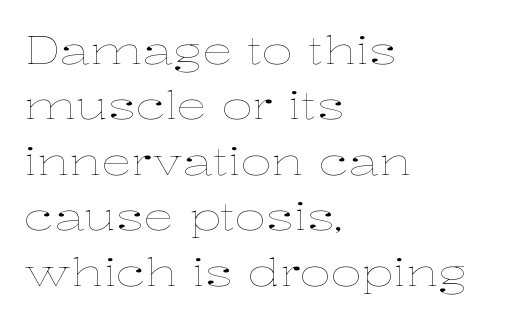
Stems and bowls with no extra thickness — not bold. The letters advance in unequal steps, a hallmark of proportional type. Rendered with straight, roman letterforms. This sample uses plain, unmodified letter spacing. Rule under the text: the space is simply empty.
